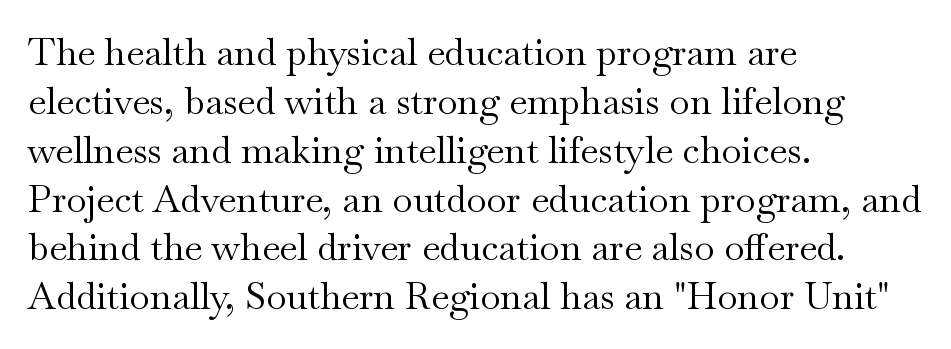
The image shows 37 px regular-weight, wide serif type, upright; set left-aligned, normal line spacing (1.32x), normal letter spacing, not underlined; medium stroke contrast and a small x-height.
